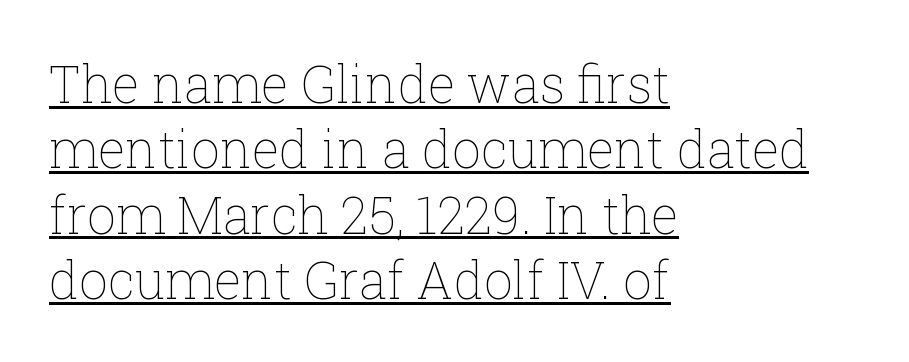
In CSS terms this would be text-align: left. Designer's note — italics off, roman on. One glance says typical: line gaps are just what's usual. There is no visible air inserted between adjacent glyphs. Notice how a bar underscores the lettering throughout. Weight: regular or lighter.
